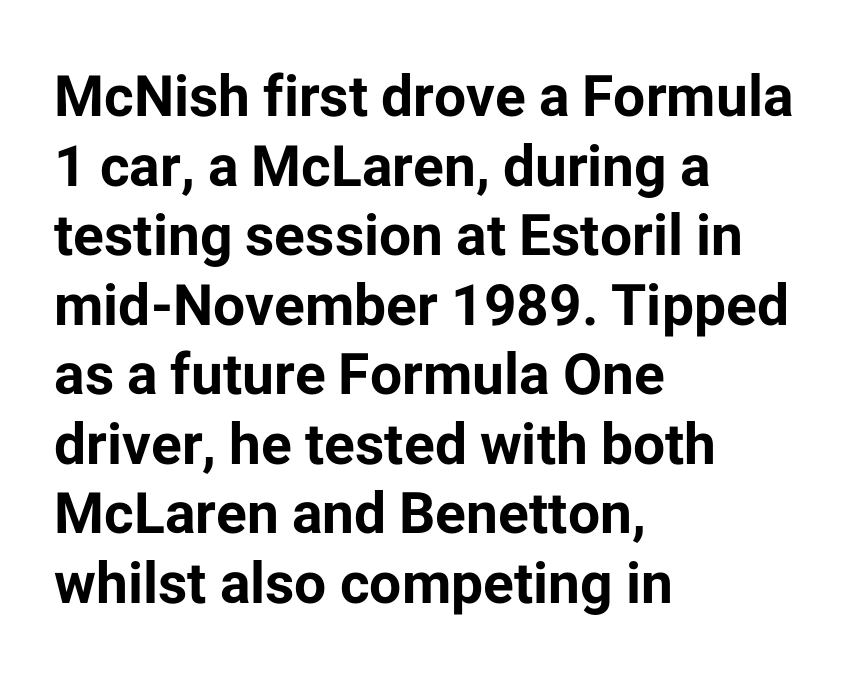
The image shows 57 px bold sans-serif type, upright; set left-aligned, line spacing 1.22x, normal letter spacing, not underlined; low stroke contrast and a medium x-height.
